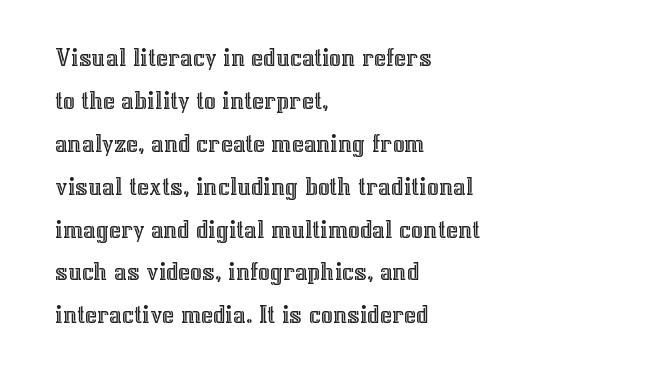
Ordinary non-slanted type is in use. This sample keeps an unexceptional amount of space between lines. Underlining? Definitely not there. Spacing between characters is what you'd get straight out of the box.
